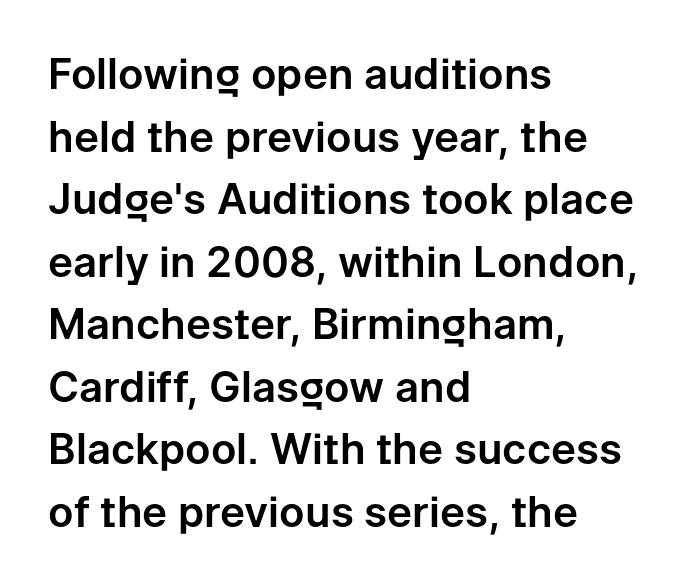
The image shows 42 px sans-serif type, upright; set left-aligned, normal line spacing (1.49x), normal letter spacing, not underlined; low stroke contrast and a medium x-height.
